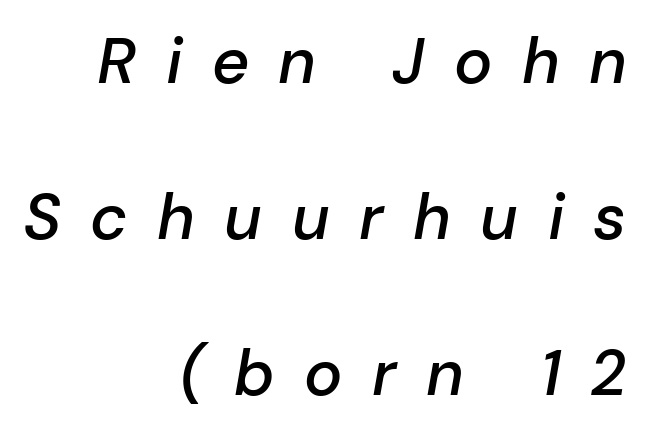
Proportional: the letters do not fall into vertical columns. Descenders hang freely into open space. This sample uses expanded letter spacing, leaving extra air between glyphs. Each line ends at the same right margin while the left side varies. A typesetter would call this leading open, well beyond the default.
